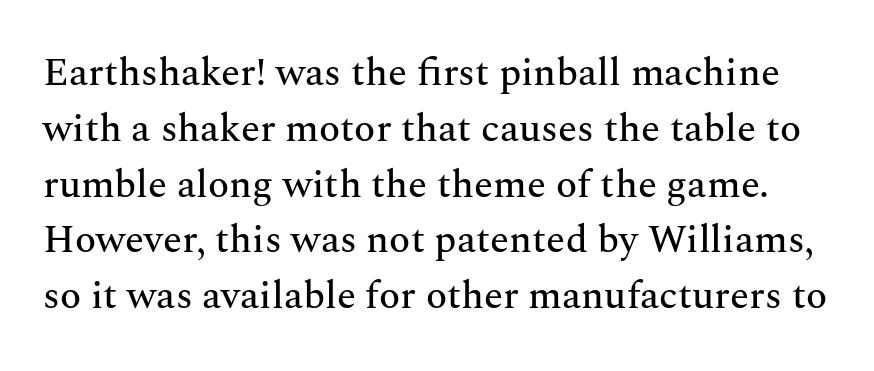
These lines keep a tight, regular rhythm from letter to letter. How would I describe the line gaps? Plain and ordinary. The type family on display is of the serif kind. Bare-footed words on every line.
